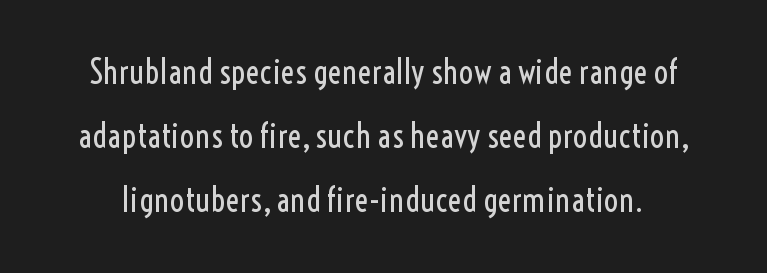
Posture: upright roman. Stroke thickness stays within the range of a standard reading face or lighter. A great deal of white space separates one row of letters from the next. Observe the ordinary spacing: letters are neighbours, not strangers. The passage shown is typeset with a sans-serif family. Each letter keeps its own natural width here, so spacing adapts to shape.
